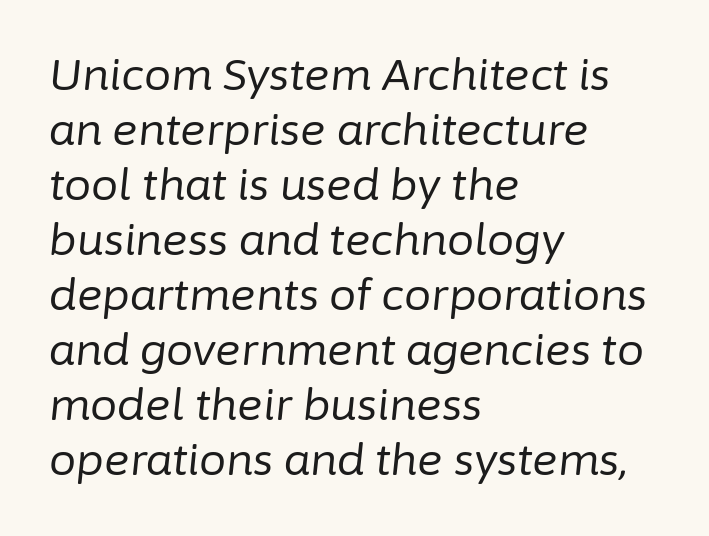
The image shows 43 px regular-weight type, italic (leaning right); set left-aligned, normal line spacing (1.28x), normal letter spacing, not underlined; low stroke contrast and a medium x-height.
